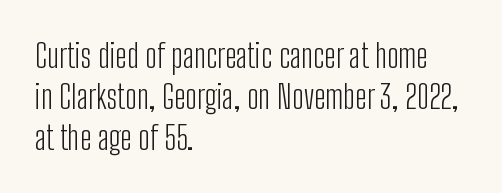
No chunkiness to these letters — they're not bold. These lines keep a tight, regular rhythm from letter to letter. The passage shown is not underscored anywhere. Every stem runs plumb, perpendicular to the baseline.
